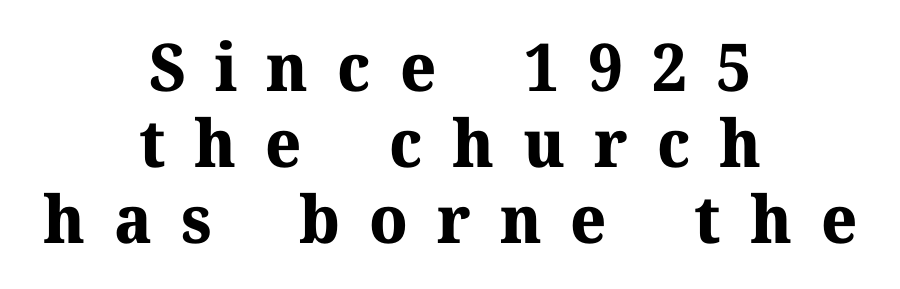
Serifs: yes, visible at the terminals of the letterforms. Here the glyphs are tracked loosely, breaking word shapes into spaced letters. Pretty heavy lettering here — definitely bold. Plain, unruled lines of type.
